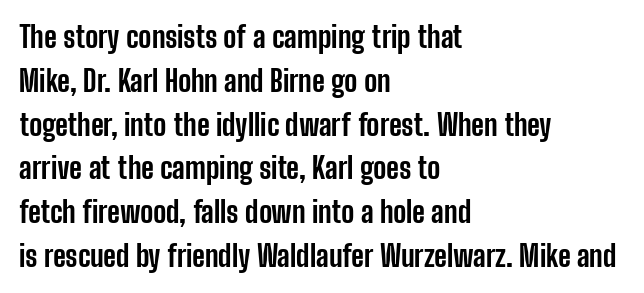
If you drew a ruler down the left edge, every line would touch it. This sample has the flowing, uneven cadence of proportional lettering. Vertically, the passage feels balanced, rows spaced as you'd expect. A roman cut, with each character standing at attention. The glyphs are unaccompanied by any horizontal stroke below them.
